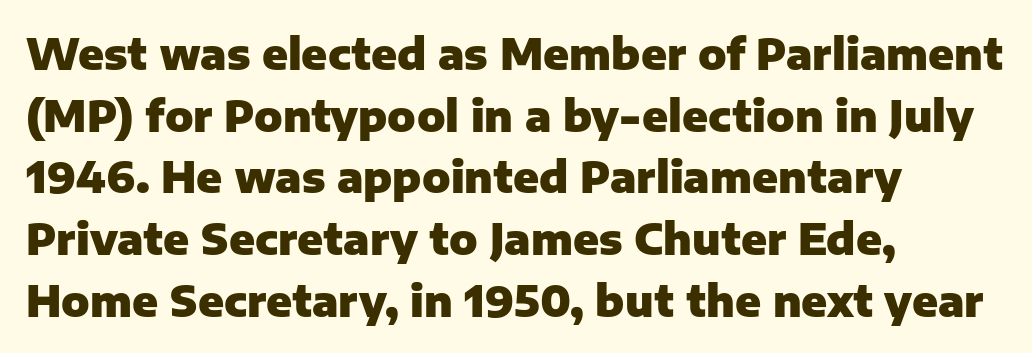
Q: Is the text bold? A: Yes.
Q: Is the text italic (slanted)? A: No, it is upright.
Q: Is the typeface a serif or a sans-serif typeface? A: Sans-serif.
Q: Is the text underlined? A: No.
Q: How is the paragraph aligned? A: Left-aligned.
Q: Is the spacing between letters normal or unusually wide? A: Normal.
Q: Is the spacing between lines tight, normal or loose? A: Normal.
Q: Width (condensed, normal, or wide)? A: Normal.
Q: Stroke contrast? A: Low.
Q: x-height? A: Medium.
Q: Monospaced? A: No.
